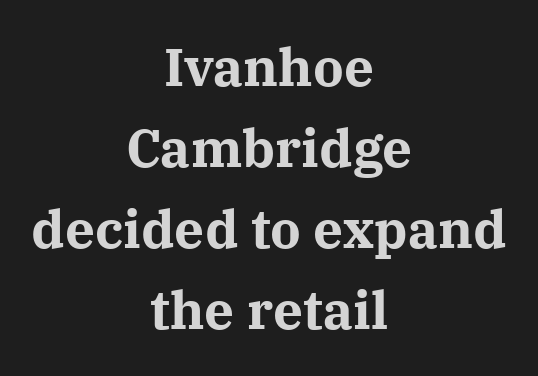
{"serif": "yes", "italic": "no", "bold": "yes", "weight": "bold", "width": "normal", "stroke_contrast": "medium", "x_height": "medium", "monospaced": "no", "underline": "no", "align": "center", "line_spacing": "normal", "line_spacing_ratio": 1.53, "letter_spacing": "normal", "letter_spacing_em": 0.0, "glyph_px": 53}
